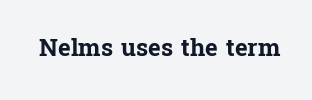
{"italic": "no", "bold": "yes", "underline": "no", "letter_spacing": "normal", "letter_spacing_em": 0.0, "glyph_px": 24}
